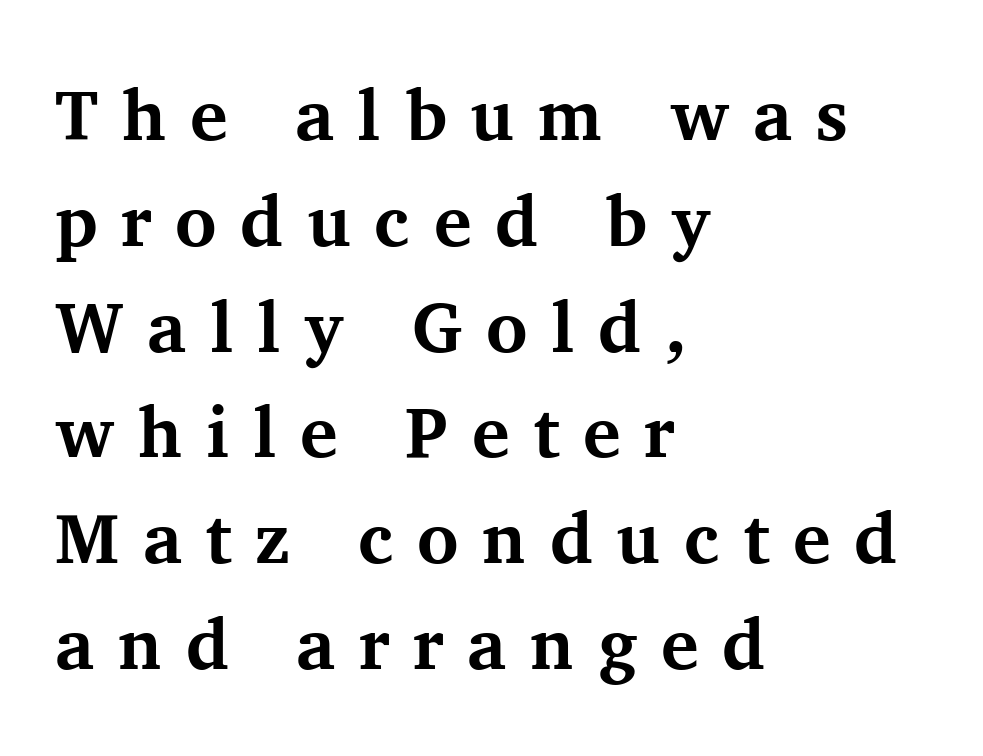
Q: Is the text bold? A: Yes.
Q: Is the text italic (slanted)? A: No, it is upright.
Q: Is the typeface a serif or a sans-serif typeface? A: Serif.
Q: Is the text underlined? A: No.
Q: How is the paragraph aligned? A: Left-aligned.
Q: Is the spacing between letters normal or unusually wide? A: Unusually wide.
Q: Is the spacing between lines tight, normal or loose? A: Normal.
Q: Width (condensed, normal, or wide)? A: Normal.
Q: Stroke contrast? A: Medium.
Q: x-height? A: Medium.
Q: Monospaced? A: No.
